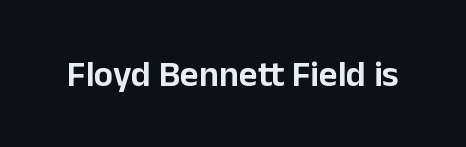
{"serif": "no", "italic": "no", "width": "normal", "stroke_contrast": "low", "x_height": "medium", "monospaced": "no", "underline": "no", "letter_spacing": "normal", "letter_spacing_em": 0.0, "glyph_px": 36}
